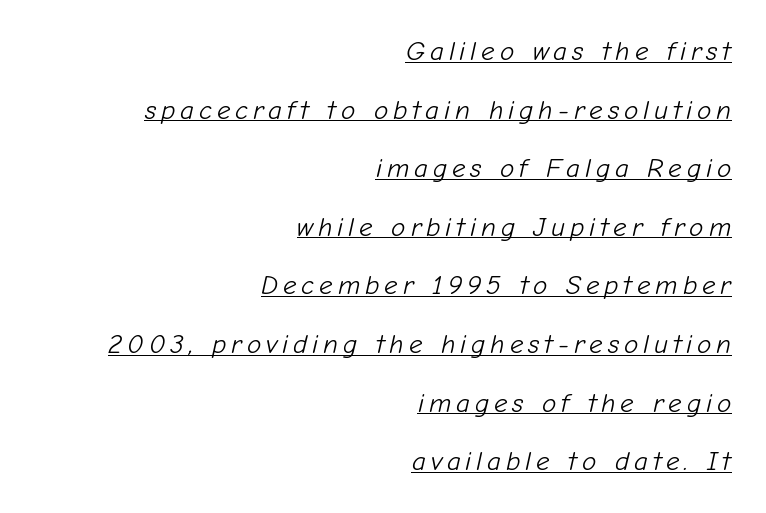
Q: Is the text bold? A: No.
Q: Is the text italic (slanted)? A: Yes, it leans right by about 12 degrees.
Q: Is the text underlined? A: Yes.
Q: How is the paragraph aligned? A: Right-aligned.
Q: Is the spacing between lines tight, normal or loose? A: Loose.
